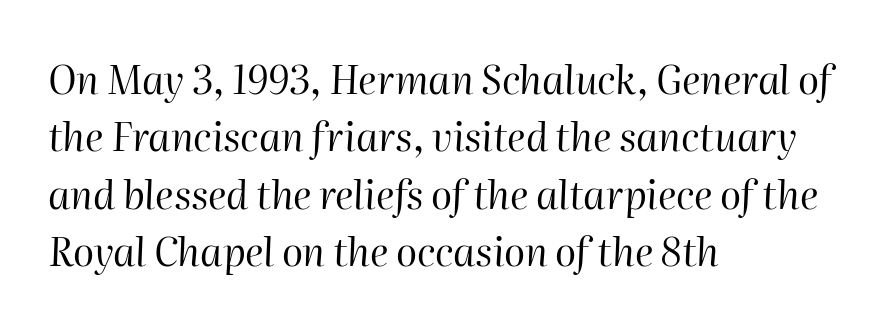
Q: Is the text bold? A: No.
Q: Is the text italic (slanted)? A: Yes, it leans right by about 2 degrees.
Q: Is the text underlined? A: No.
Q: How is the paragraph aligned? A: Left-aligned.
Q: Is the spacing between letters normal or unusually wide? A: Normal.
Q: Is the spacing between lines tight, normal or loose? A: Normal.
Q: Width (condensed, normal, or wide)? A: Normal.
Q: Stroke contrast? A: High.
Q: x-height? A: Medium.
Q: Monospaced? A: No.
